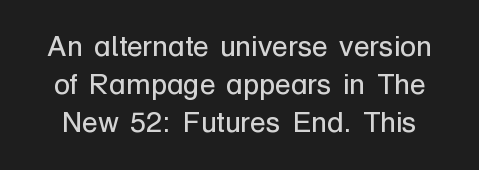
A light-to-regular cut is what we see here. Spacing verdict: proportional, widths tailored to each character. In terms of posture, this sample is upright. No word sits above an underline. Nope, no serifs anywhere on these letters.
